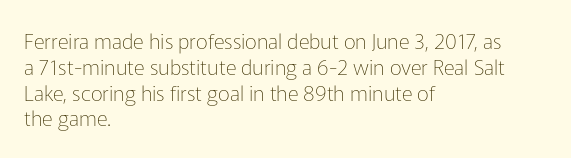
{"italic": "no", "bold": "no", "underline": "no", "align": "left", "line_spacing_ratio": 1.23, "letter_spacing": "normal", "letter_spacing_em": 0.0, "glyph_px": 21}
